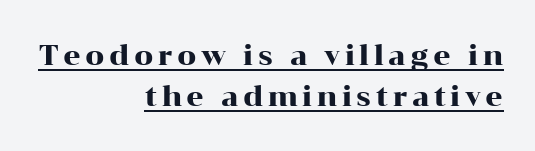
The image shows 27 px text type, upright; set right-aligned, normal line spacing (1.53x), underlined.
